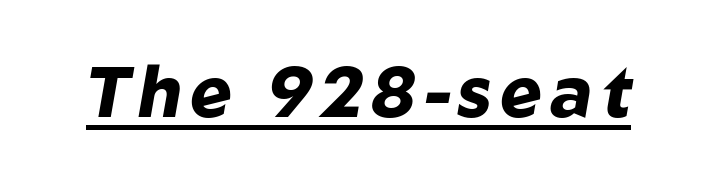
The image shows 71 px heavy type, italic (leaning right); set underlined; low stroke contrast and a medium x-height.
